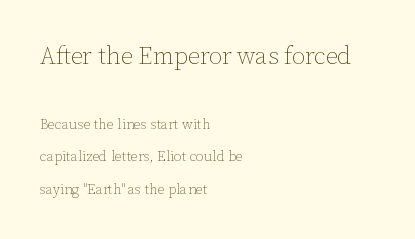
A clean baseline with only descenders dipping below it. Students, observe: this is what heavily led, spacious text looks like. The lines are quadded left. These two chunks differ in scale, with the top chunk taking the larger measure. The line texture is even and compact thanks to regular tracking.
